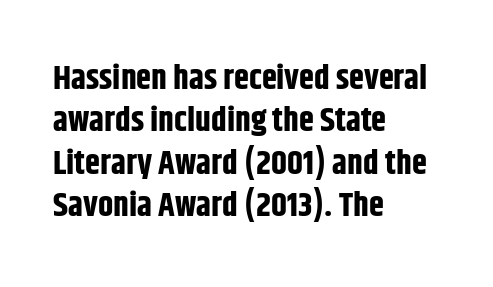
The image shows 34 px bold, condensed sans-serif type, upright; set left-aligned, normal line spacing (1.25x), normal letter spacing, not underlined; low stroke contrast and a large x-height.
